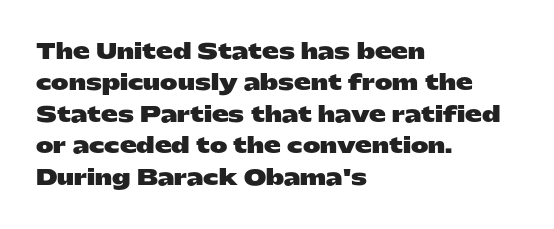
Q: Is the text bold? A: Yes.
Q: Is the text italic (slanted)? A: No, it is upright.
Q: Is the text underlined? A: No.
Q: How is the paragraph aligned? A: Left-aligned.
Q: Is the spacing between letters normal or unusually wide? A: Normal.
Q: Is the spacing between lines tight, normal or loose? A: Normal.
